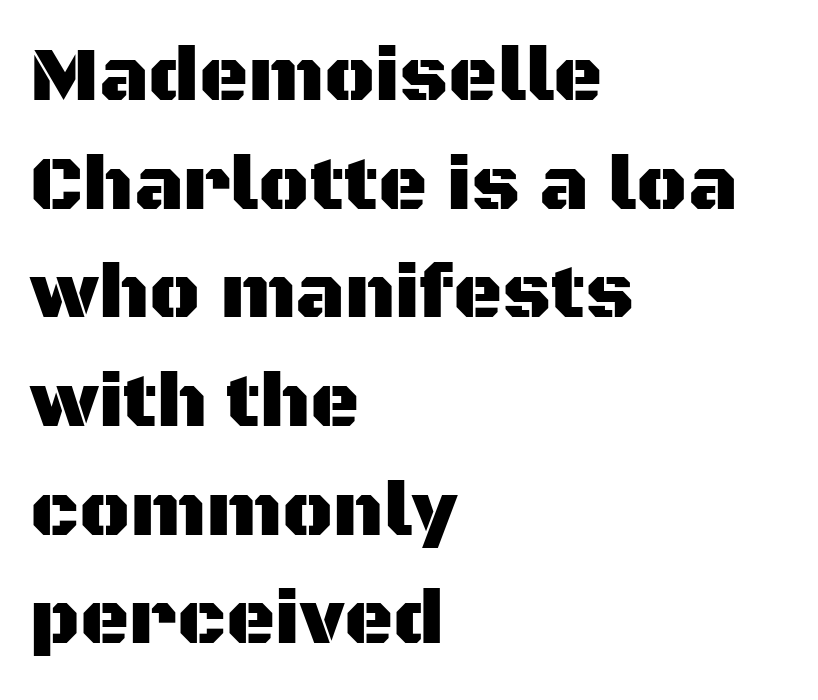
Caption: multi-line text, flush left, ragged right. The designer left line spacing at the default. Look at the tracking — it's just the regular setting, nothing added. Each letter keeps its own natural width here, so spacing adapts to shape. Ascenders rise straight up at ninety degrees.
